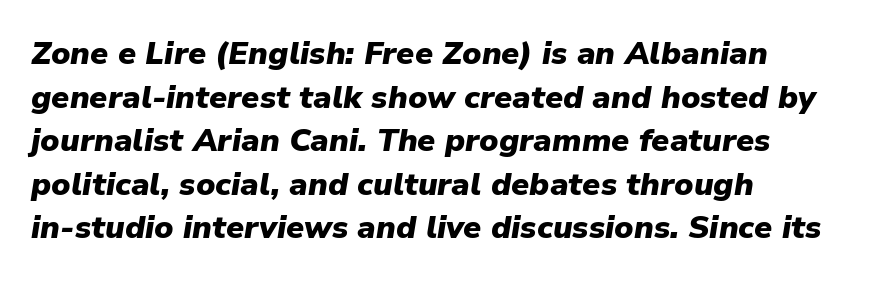
{"italic": "yes", "lean": "right", "slant_degrees": 9, "bold": "yes", "weight": "heavy", "width": "normal", "stroke_contrast": "low", "x_height": "medium", "monospaced": "no", "underline": "no", "align": "left", "line_spacing": "normal", "line_spacing_ratio": 1.36, "letter_spacing": "normal", "letter_spacing_em": 0.0, "glyph_px": 32}
